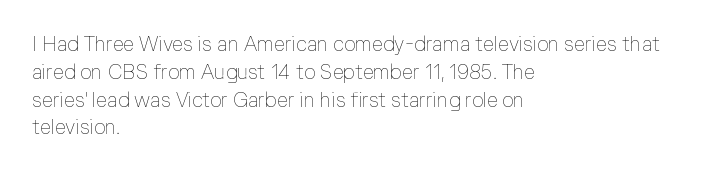
Q: Is the text bold? A: No.
Q: Is the text italic (slanted)? A: No, it is upright.
Q: Is the text underlined? A: No.
Q: How is the paragraph aligned? A: Left-aligned.
Q: Is the spacing between letters normal or unusually wide? A: Normal.
Q: Is the spacing between lines tight, normal or loose? A: Normal.
